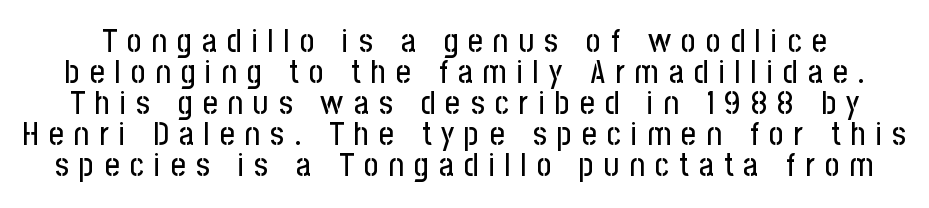
Q: Is the text italic (slanted)? A: No, it is upright.
Q: Is the typeface a serif or a sans-serif typeface? A: Sans-serif.
Q: Is the text underlined? A: No.
Q: Is the spacing between letters normal or unusually wide? A: Unusually wide.
Q: Is the spacing between lines tight, normal or loose? A: Tight.
Q: Width (condensed, normal, or wide)? A: Condensed.
Q: Stroke contrast? A: Low.
Q: x-height? A: Medium.
Q: Monospaced? A: No.
